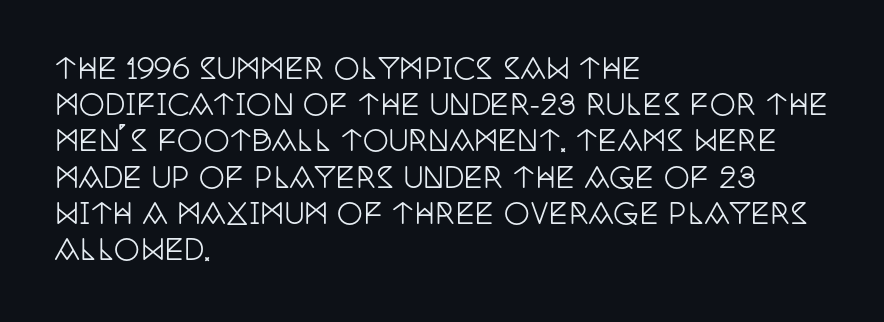
The image shows 29 px condensed serif type, upright; set left-aligned, normal line spacing (1.25x), normal letter spacing, not underlined; low stroke contrast and a large x-height.
